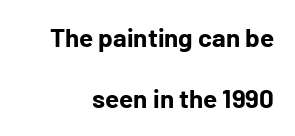
Q: Is the text bold? A: Yes.
Q: Is the text italic (slanted)? A: No, it is upright.
Q: Is the text underlined? A: No.
Q: How is the paragraph aligned? A: Right-aligned.
Q: Is the spacing between letters normal or unusually wide? A: Normal.
Q: Is the spacing between lines tight, normal or loose? A: Loose.
